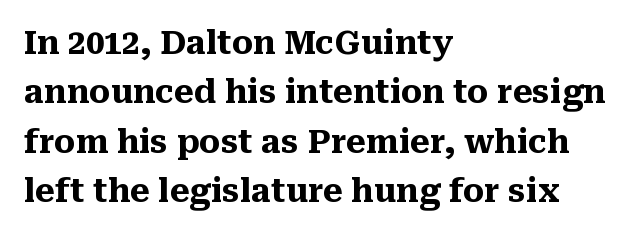
The image shows 32 px heavy serif type, upright; set left-aligned, normal line spacing (1.54x), normal letter spacing, not underlined; medium stroke contrast and a medium x-height.
